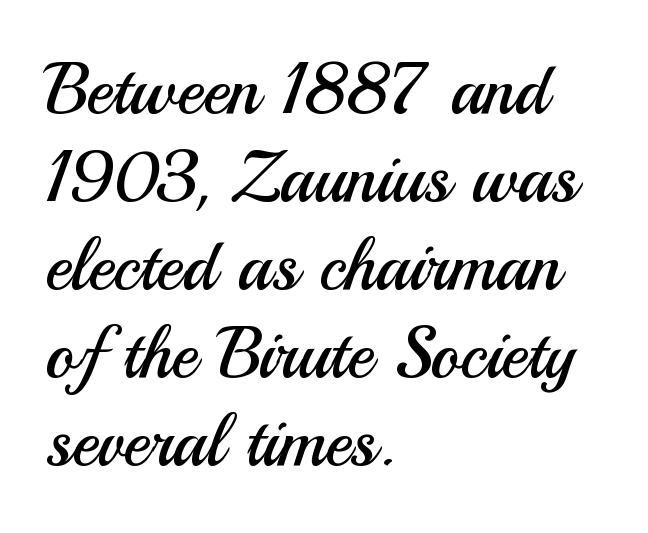
The image shows 71 px regular-weight sans-serif type; set left-aligned, line spacing 1.24x, normal letter spacing, not underlined; medium stroke contrast and a small x-height.
